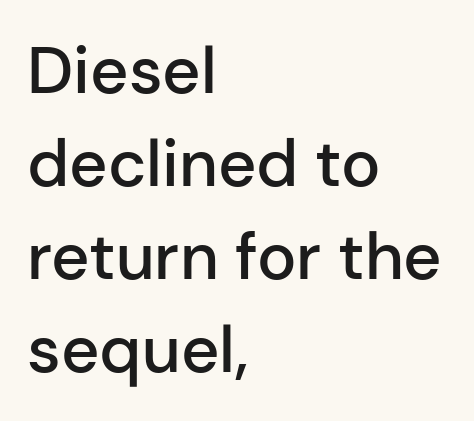
The image shows 66 px semibold sans-serif type, upright; set left-aligned, normal line spacing (1.41x), normal letter spacing, not underlined; low stroke contrast and a medium x-height.
